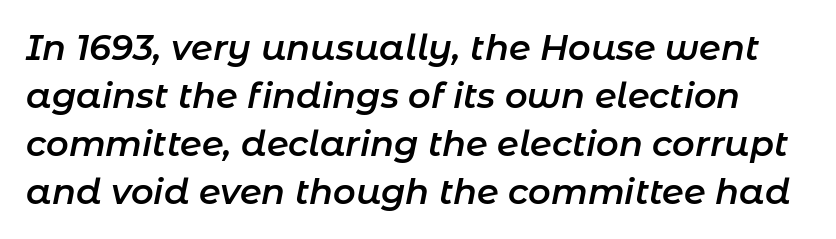
Q: Is the text bold? A: Semi-bold.
Q: Is the text italic (slanted)? A: Yes, it leans right by about 11 degrees.
Q: Is the text underlined? A: No.
Q: Is the spacing between letters normal or unusually wide? A: Normal.
Q: Is the spacing between lines tight, normal or loose? A: Normal.
Q: Width (condensed, normal, or wide)? A: Normal.
Q: Stroke contrast? A: Low.
Q: x-height? A: Medium.
Q: Monospaced? A: No.
